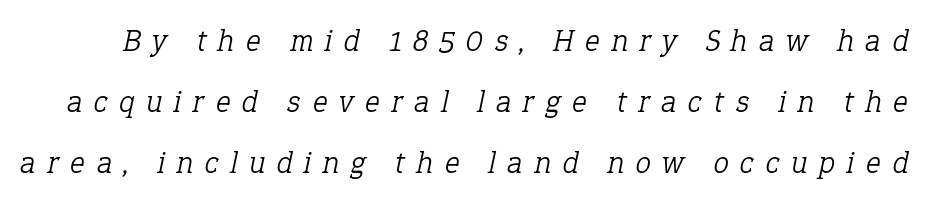
Plain, unruled lines of type. Small tapered or slab feet sit at the stroke ends, so this counts as serif. Emphasis-style slanted type is in use. Think of a printed novel: that variable character pitch is what you see here.
